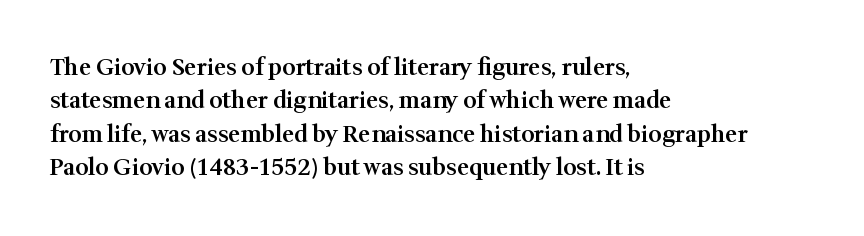
The image shows 23 px text type, upright; set left-aligned, normal line spacing (1.45x), normal letter spacing, not underlined.
